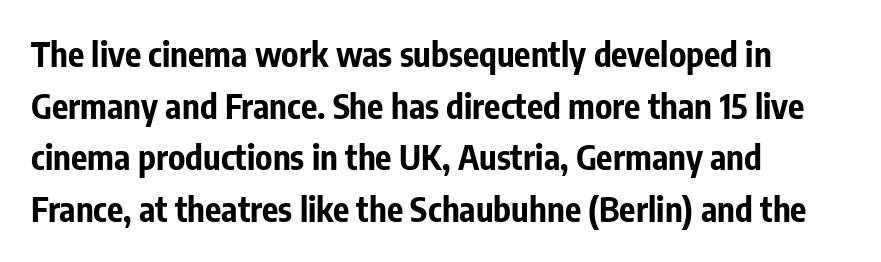
The image shows 34 px bold, condensed sans-serif type, upright; set left-aligned, normal line spacing (1.52x), normal letter spacing, not underlined; low stroke contrast and a medium x-height.
